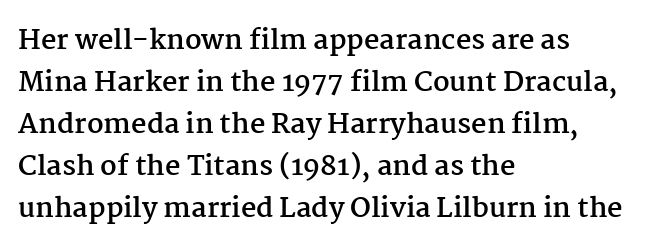
{"italic": "no", "bold": "yes", "underline": "no", "align": "left", "line_spacing": "normal", "line_spacing_ratio": 1.56, "letter_spacing": "normal", "letter_spacing_em": 0.0, "glyph_px": 27}
